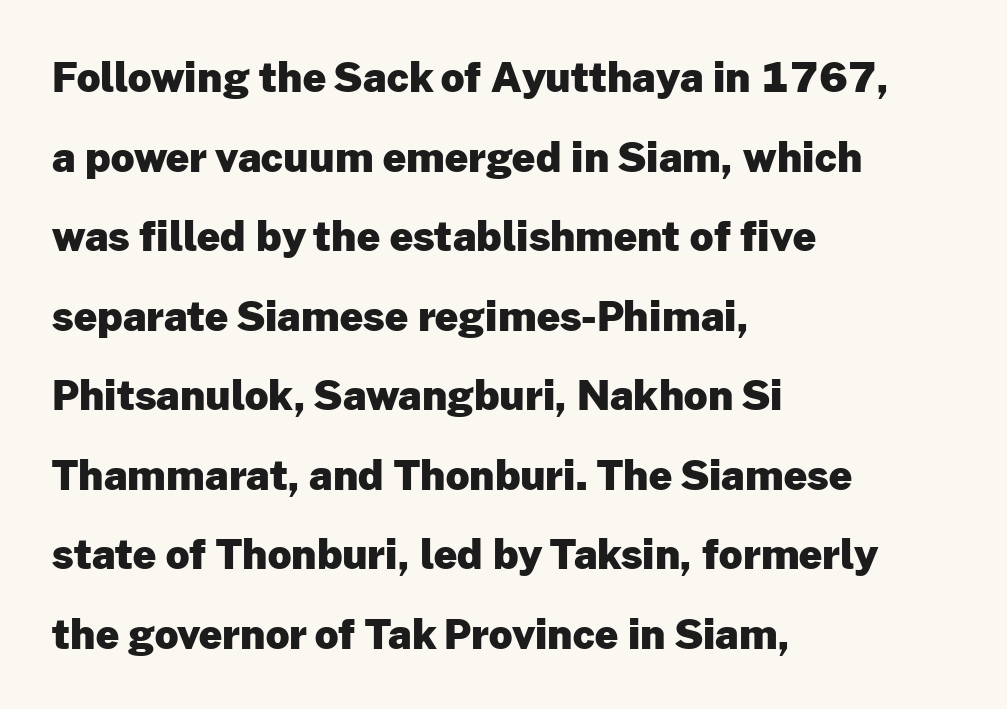
Honestly, the letter spacing is just normal — you wouldn't notice it. Is the type bold? Yes — the strokes are clearly thick and heavy. The space directly below the letters is spotless. All the whitespace from short lines collects on the right. Leading: increased. Nope, not italic — everything's standing straight.
